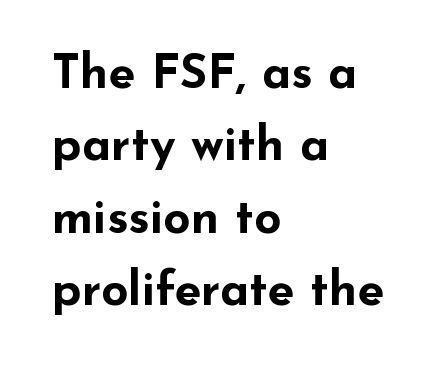
{"serif": "no", "italic": "no", "bold": "yes", "weight": "bold", "width": "wide", "stroke_contrast": "low", "x_height": "small", "monospaced": "no", "underline": "no", "align": "left", "line_spacing": "normal", "line_spacing_ratio": 1.51, "letter_spacing": "normal", "letter_spacing_em": 0.0, "glyph_px": 48}
